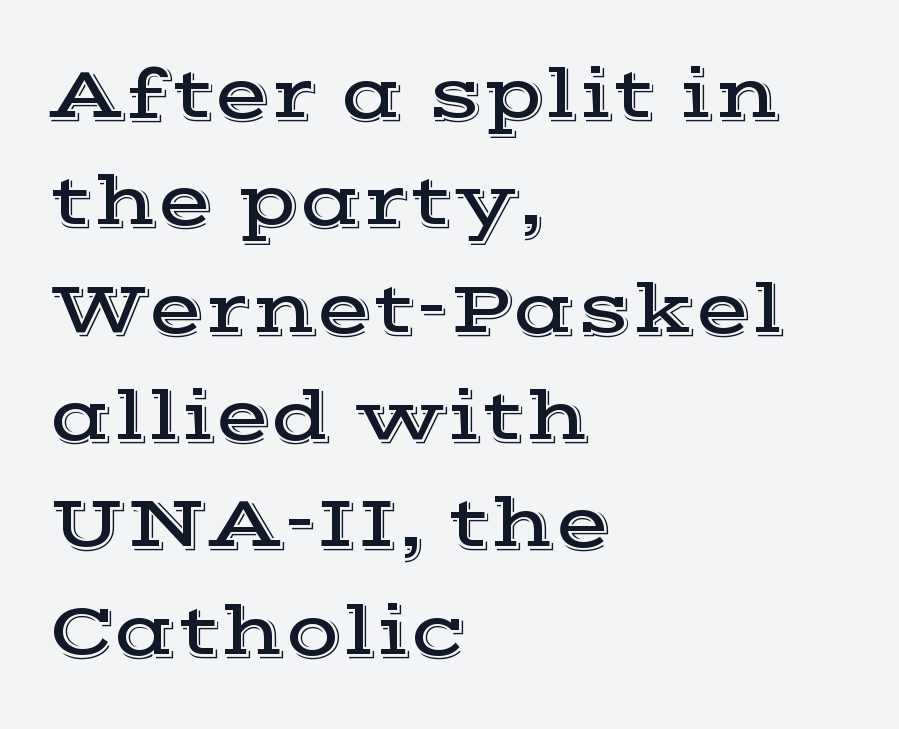
{"serif": "yes", "italic": "no", "width": "wide", "x_height": "medium", "monospaced": "no", "underline": "no", "align": "left", "line_spacing": "normal", "line_spacing_ratio": 1.47, "letter_spacing": "normal", "letter_spacing_em": 0.0, "glyph_px": 73}
